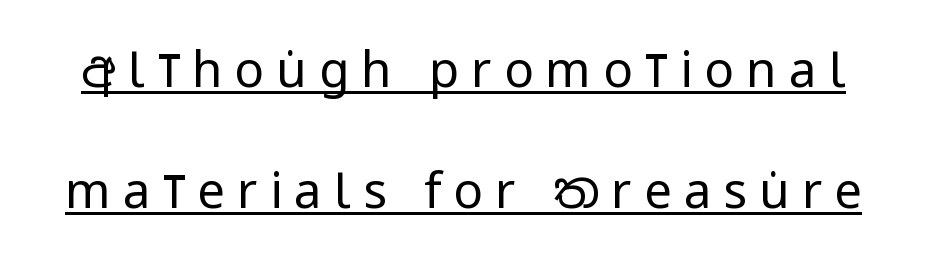
{"serif": "no", "italic": "no", "bold": "no", "weight": "regular", "width": "condensed", "stroke_contrast": "low", "x_height": "large", "monospaced": "no", "underline": "yes", "line_spacing": "loose", "line_spacing_ratio": 2.46, "letter_spacing": "wide", "letter_spacing_em": 0.25, "glyph_px": 49}
